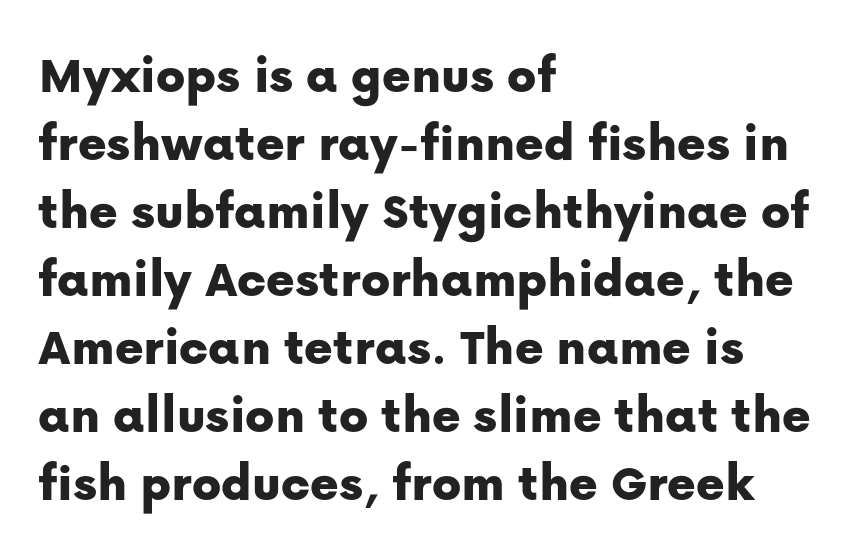
Reading down the column, the eye jumps a familiar distance to each next line. The letters stand straight up with perfectly vertical stems. Observe the ordinary spacing: letters are neighbours, not strangers. This sample has the flowing, uneven cadence of proportional lettering. Caption: multi-line text, flush left, ragged right.
